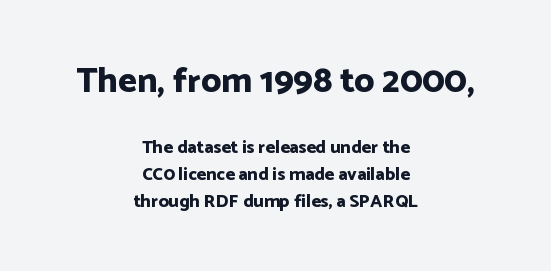
The image shows 35 px bold sans-serif type, upright; set centered, normal line spacing (1.5x), normal letter spacing, not underlined; the first (top) block is 1.94x larger; low stroke contrast and a medium x-height.
